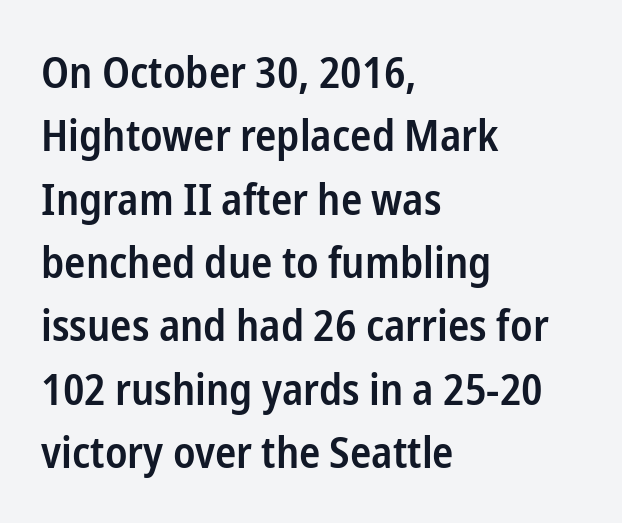
{"serif": "no", "italic": "no", "bold": "semi", "weight": "semibold", "width": "condensed", "stroke_contrast": "low", "x_height": "medium", "monospaced": "no", "underline": "no", "align": "left", "line_spacing": "normal", "line_spacing_ratio": 1.44, "letter_spacing": "normal", "letter_spacing_em": 0.0, "glyph_px": 44}
